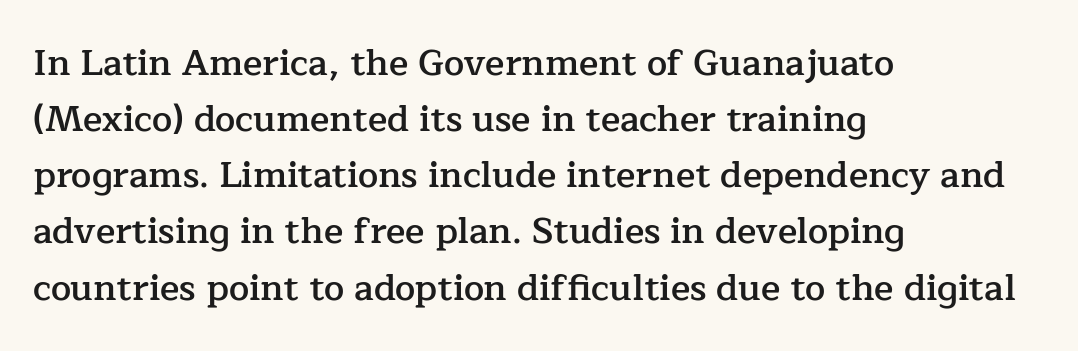
The image shows 36 px semibold serif type, upright; set left-aligned, normal line spacing (1.56x), normal letter spacing, not underlined; low stroke contrast and a medium x-height.
